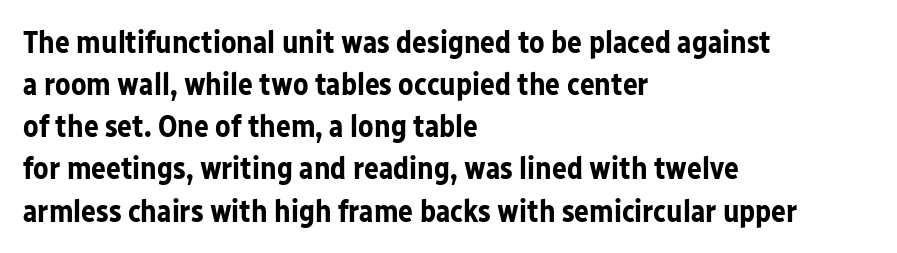
The image shows 31 px bold sans-serif type, upright; set left-aligned, normal line spacing (1.36x), normal letter spacing, not underlined; low stroke contrast and a medium x-height.
